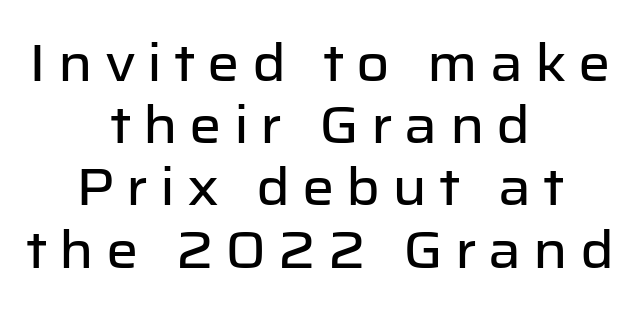
Decoration check: the copy has no underline. Examine the stroke ends and you'll find no serifs. The rendering inserts visible extra space after every character. Proportional: the letters do not fall into vertical columns.
